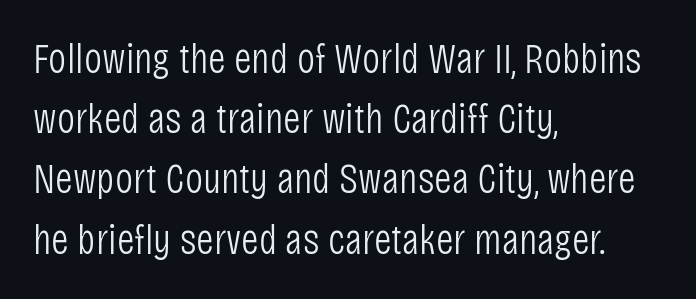
The image shows 43 px light, condensed sans-serif type, upright; set left-aligned, normal line spacing (1.4x), normal letter spacing, not underlined; low stroke contrast and a large x-height.
